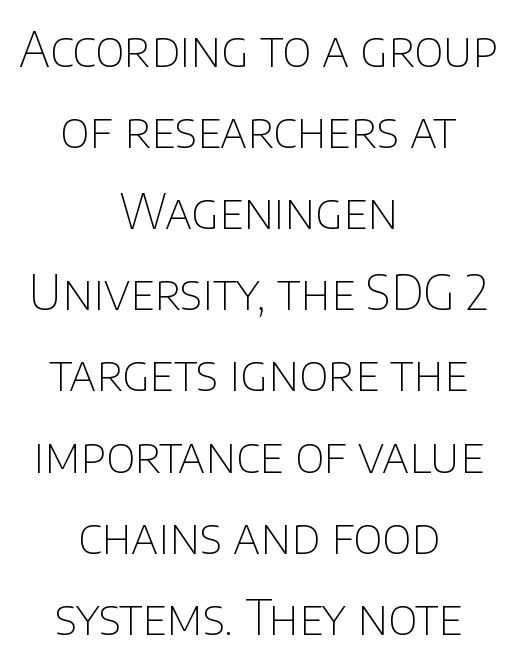
The image shows 48 px thin sans-serif type, upright; set centered, normal line spacing (1.69x), normal letter spacing, not underlined; low stroke contrast and a large x-height.
